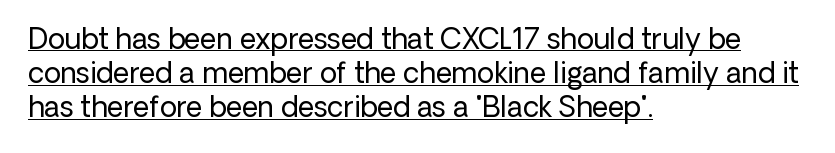
{"serif": "no", "italic": "no", "bold": "no", "weight": "regular", "width": "normal", "stroke_contrast": "low", "x_height": "medium", "monospaced": "no", "underline": "yes", "align": "left", "line_spacing_ratio": 1.22, "letter_spacing": "normal", "letter_spacing_em": 0.0, "glyph_px": 28}
